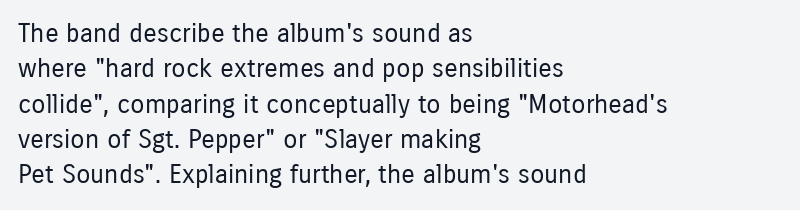
{"italic": "no", "bold": "no", "underline": "no", "align": "left", "line_spacing": "normal", "line_spacing_ratio": 1.36, "letter_spacing": "normal", "letter_spacing_em": 0.0, "glyph_px": 26}
